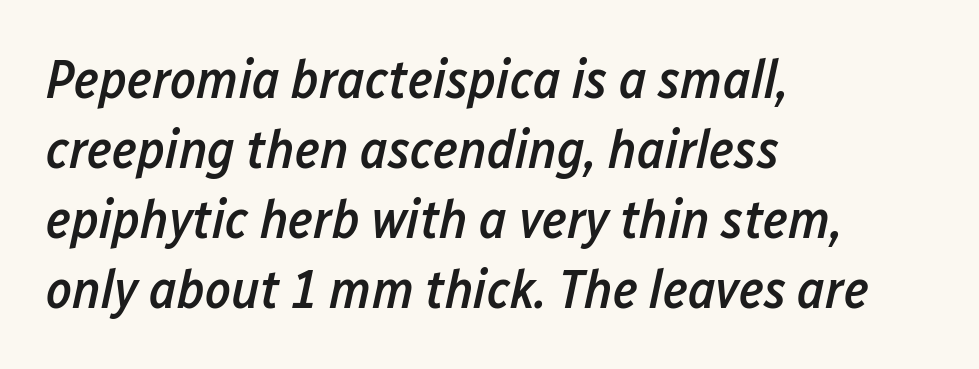
The image shows 55 px semibold, condensed type, italic (leaning right); set left-aligned, normal line spacing (1.27x), normal letter spacing, not underlined; low stroke contrast and a medium x-height.
